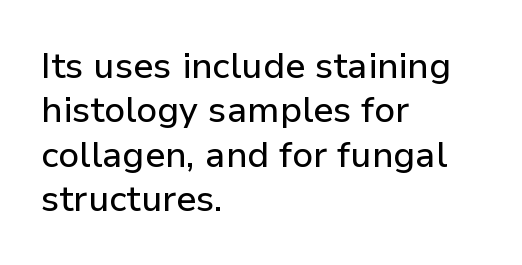
The rendering uses natural spacing where letterforms have individual widths. A typesetter would mark this as roman, not italic. Plain, unruled lines of type. These lines are set flush left with a ragged right edge. Classification — sans serif.
